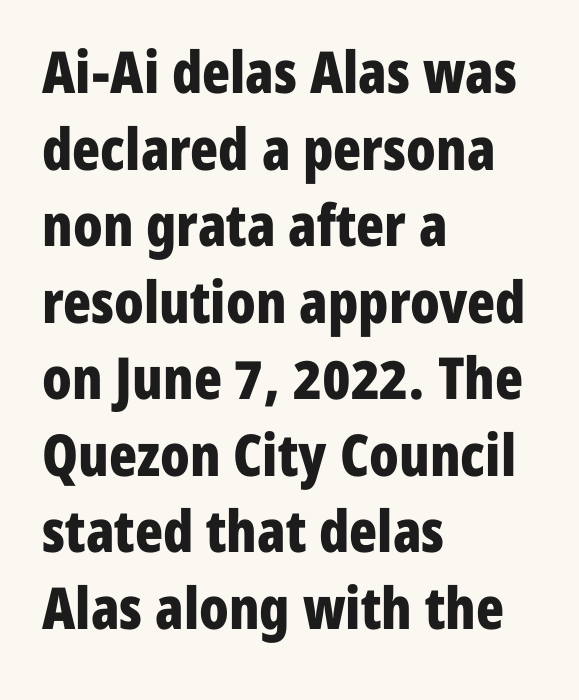
Q: Is the text bold? A: Yes.
Q: Is the text italic (slanted)? A: No, it is upright.
Q: Is the typeface a serif or a sans-serif typeface? A: Sans-serif.
Q: Is the text underlined? A: No.
Q: How is the paragraph aligned? A: Left-aligned.
Q: Is the spacing between letters normal or unusually wide? A: Normal.
Q: Is the spacing between lines tight, normal or loose? A: Normal.
Q: Width (condensed, normal, or wide)? A: Condensed.
Q: Stroke contrast? A: Low.
Q: x-height? A: Medium.
Q: Monospaced? A: No.
